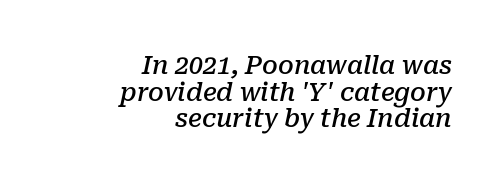
Q: Is the text bold? A: Semi-bold.
Q: Is the text italic (slanted)? A: Yes, it leans right by about 10 degrees.
Q: Is the text underlined? A: No.
Q: How is the paragraph aligned? A: Right-aligned.
Q: Is the spacing between letters normal or unusually wide? A: Normal.
Q: Is the spacing between lines tight, normal or loose? A: Tight.
